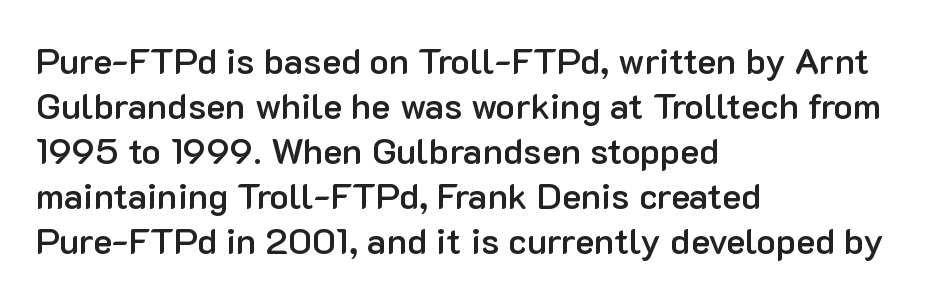
This rendering leaves character spacing at its baseline value. Unlike a traditional serif, this face leaves its strokes unadorned. The leading is moderate, giving the passage an even texture. Note the varied advance widths — an 'i' is clearly narrower than an 'm'.
